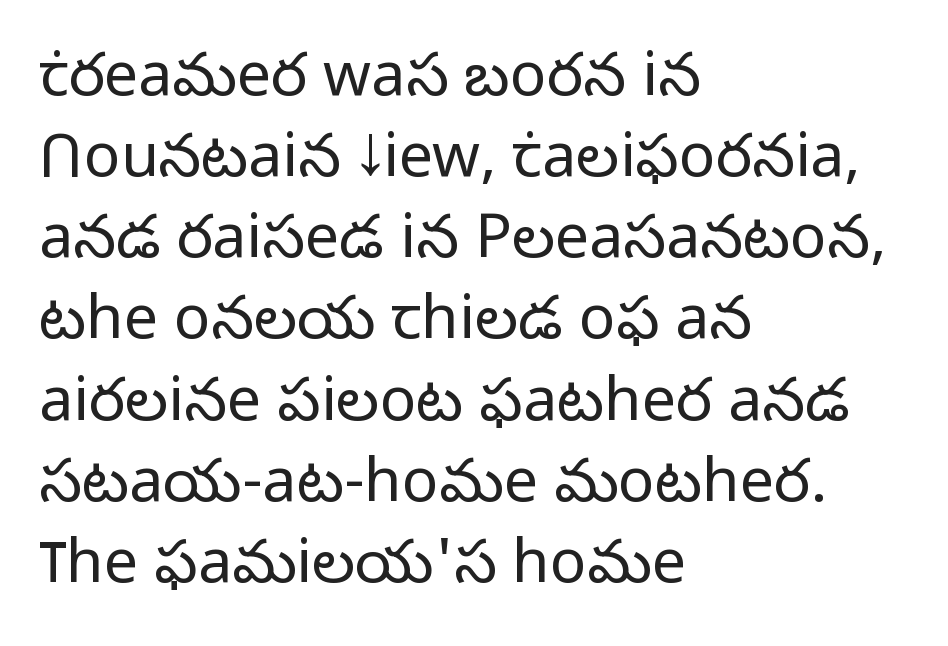
Q: Is the text bold? A: No.
Q: Is the text italic (slanted)? A: No, it is upright.
Q: Is the typeface a serif or a sans-serif typeface? A: Sans-serif.
Q: Is the text underlined? A: No.
Q: How is the paragraph aligned? A: Left-aligned.
Q: Is the spacing between letters normal or unusually wide? A: Normal.
Q: Is the spacing between lines tight, normal or loose? A: Normal.
Q: Width (condensed, normal, or wide)? A: Normal.
Q: Stroke contrast? A: Low.
Q: x-height? A: Medium.
Q: Monospaced? A: No.
